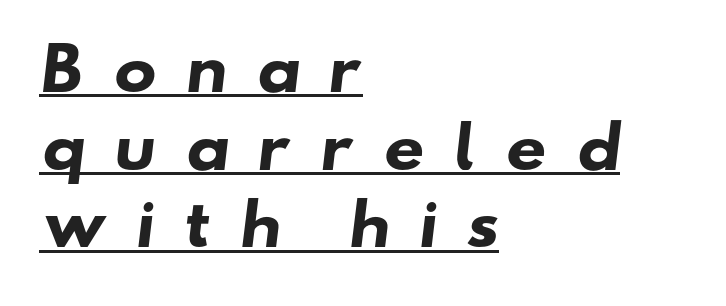
Do the characters align in a grid? No, the font is proportional. How would I describe the line gaps? Plain and ordinary. Line beginnings align vertically; line endings do not. Stroke terminals: plain, sans-serif. Does extra space separate the letters? Yes, quite a lot of it.
